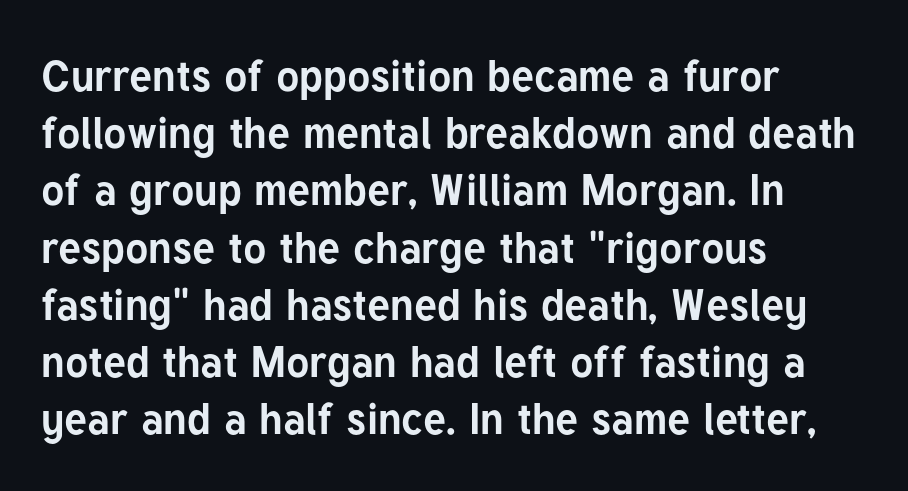
The image shows 43 px bold sans-serif type, upright; set left-aligned, normal line spacing (1.33x), normal letter spacing, not underlined; low stroke contrast and a medium x-height.
